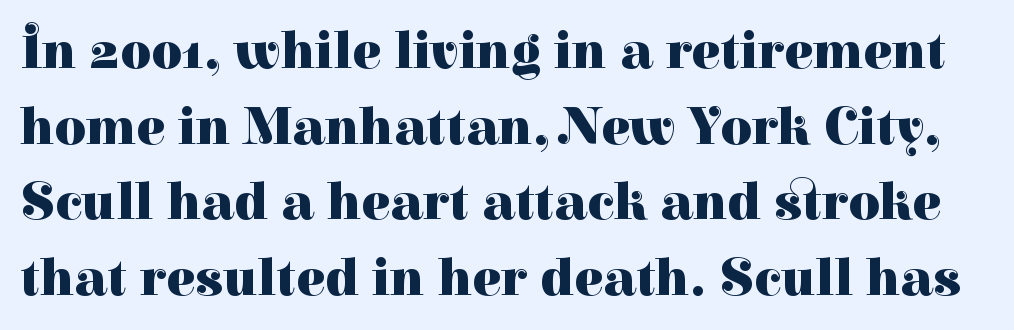
The image shows 54 px heavy serif type, upright; set normal line spacing (1.4x), normal letter spacing, not underlined; high stroke contrast and a medium x-height.
